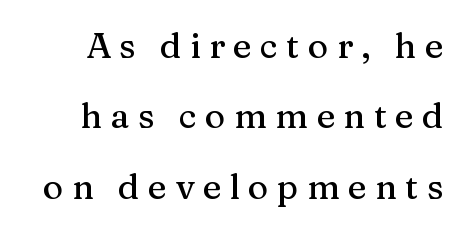
Q: Is the text italic (slanted)? A: No, it is upright.
Q: Is the typeface a serif or a sans-serif typeface? A: Serif.
Q: Is the text underlined? A: No.
Q: Is the spacing between letters normal or unusually wide? A: Unusually wide.
Q: Is the spacing between lines tight, normal or loose? A: Loose.
Q: Width (condensed, normal, or wide)? A: Normal.
Q: Stroke contrast? A: Medium.
Q: x-height? A: Medium.
Q: Monospaced? A: No.
